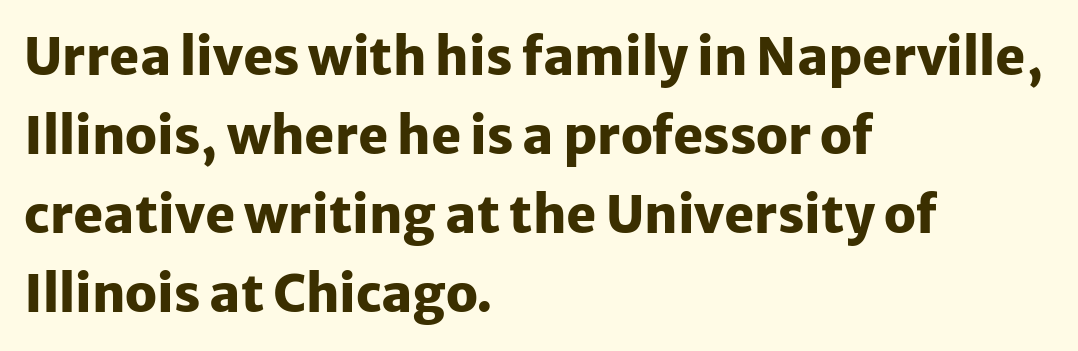
If you drew a line through each stem, it would be perfectly vertical. Reading down the block, your eye returns to a fixed left position each line. Bare-footed words on every line. Nothing unusual about the tracking: characters are spaced as the font intends.
